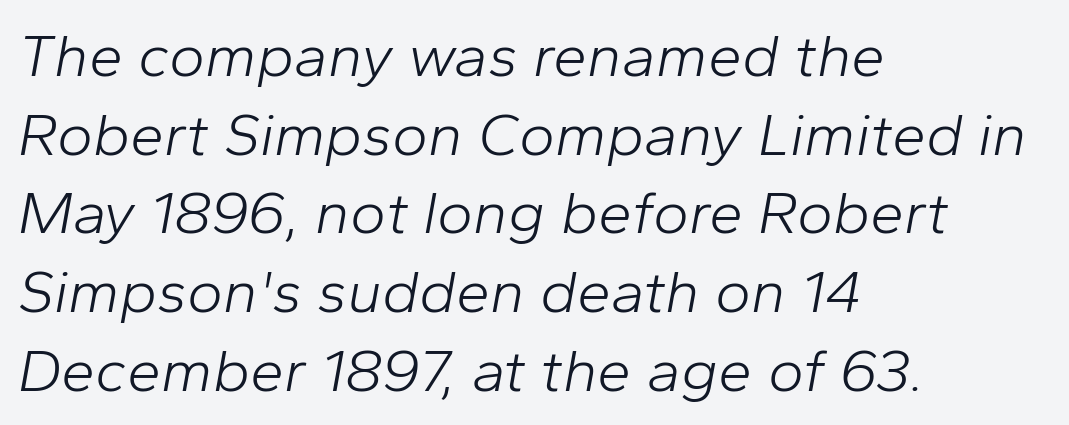
The ragged edge is on the right, which tells us the setting is flush left. Vertical stems look standard width or narrower in stroke. Each letter keeps its own natural width here, so spacing adapts to shape. No word sits above an underline.
